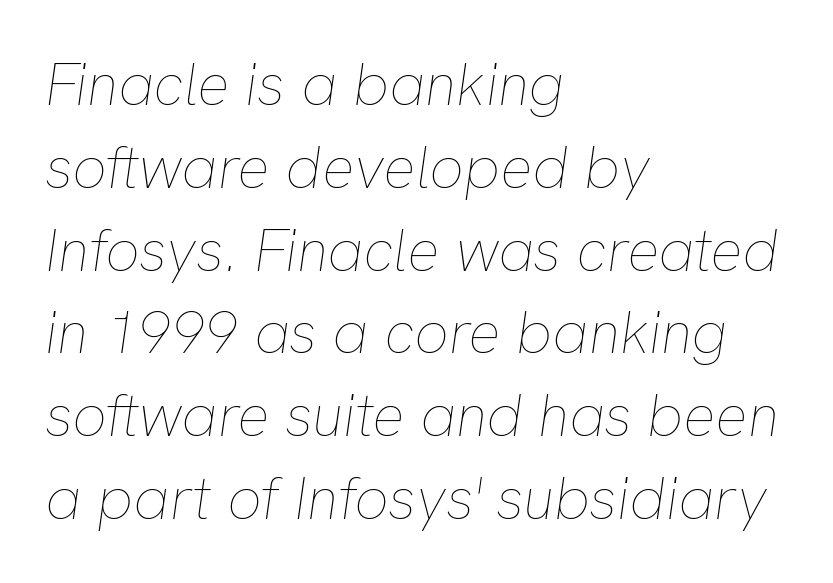
Students, note that the glyphs here touch the page at normal intervals. Every row of glyphs begins at an identical x-position on the left. Quick note: italic. Descenders are the only things crossing below the line. Is there much room between lines? A standard amount, neither cramped nor airy. Is the type heavy? It reads as light-to-regular instead.
